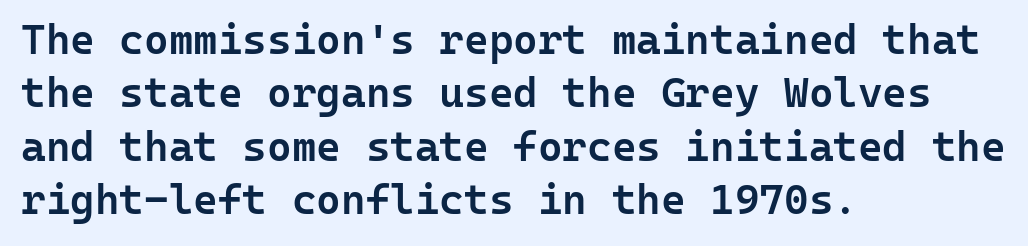
{"serif": "no", "italic": "no", "bold": "semi", "weight": "semibold", "width": "normal", "stroke_contrast": "low", "x_height": "medium", "monospaced": "yes", "underline": "no", "align": "left", "line_spacing": "normal", "line_spacing_ratio": 1.27, "letter_spacing": "normal", "letter_spacing_em": 0.0, "glyph_px": 42}
